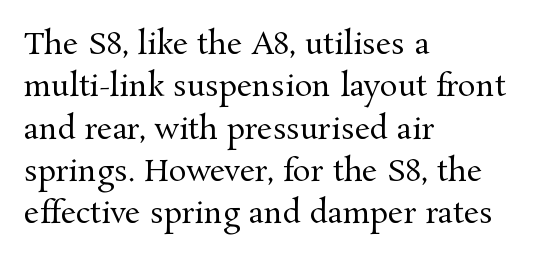
Q: Is the text bold? A: No.
Q: Is the text italic (slanted)? A: No, it is upright.
Q: Is the typeface a serif or a sans-serif typeface? A: Serif.
Q: Is the text underlined? A: No.
Q: How is the paragraph aligned? A: Left-aligned.
Q: Is the spacing between letters normal or unusually wide? A: Normal.
Q: Is the spacing between lines tight, normal or loose? A: Normal.
Q: Width (condensed, normal, or wide)? A: Normal.
Q: Stroke contrast? A: Medium.
Q: x-height? A: Medium.
Q: Monospaced? A: No.
